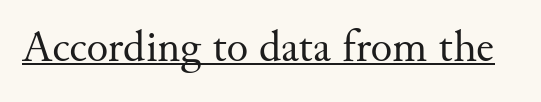
The image shows 45 px regular-weight serif type, upright; set normal letter spacing, underlined; medium stroke contrast and a small x-height.
